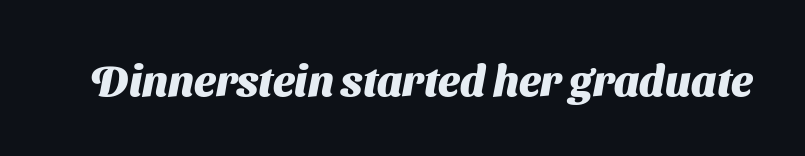
Q: Is the text bold? A: Yes.
Q: Is the typeface a serif or a sans-serif typeface? A: Sans-serif.
Q: Is the text underlined? A: No.
Q: Is the spacing between letters normal or unusually wide? A: Normal.
Q: Width (condensed, normal, or wide)? A: Normal.
Q: Stroke contrast? A: Medium.
Q: x-height? A: Medium.
Q: Monospaced? A: No.
